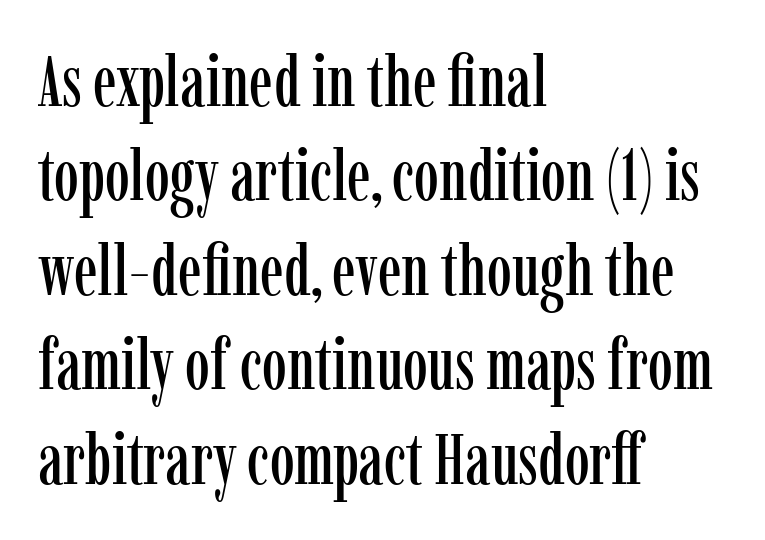
{"serif": "yes", "italic": "no", "width": "condensed", "stroke_contrast": "low", "x_height": "medium", "monospaced": "no", "underline": "no", "align": "left", "line_spacing": "normal", "line_spacing_ratio": 1.33, "letter_spacing": "normal", "letter_spacing_em": 0.0, "glyph_px": 71}
